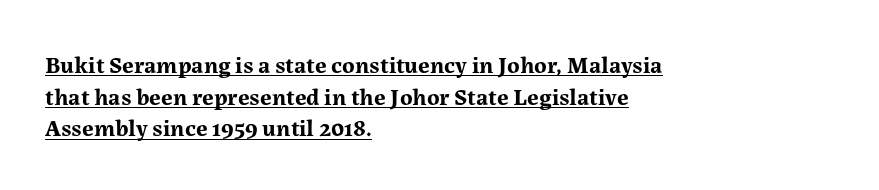
Nope, not italic — everything's standing straight. In terms of letterspacing, this is plain default setting. Like a heading marked for emphasis, these lines bear an underscore. Typesetter's note: full bold, strokes at maximum text heaviness. Vertical spacing — default. The paragraph shown leans on its left margin.
